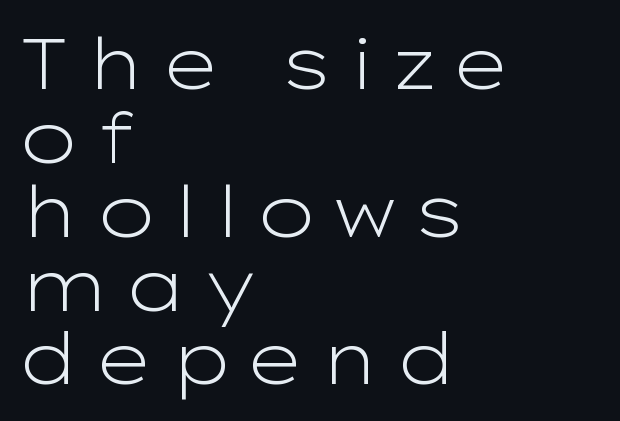
{"serif": "no", "italic": "no", "bold": "no", "weight": "light", "width": "wide", "stroke_contrast": "low", "x_height": "medium", "monospaced": "no", "underline": "no", "align": "left", "line_spacing": "tight", "line_spacing_ratio": 1.04, "letter_spacing": "wide", "letter_spacing_em": 0.2, "glyph_px": 71}
